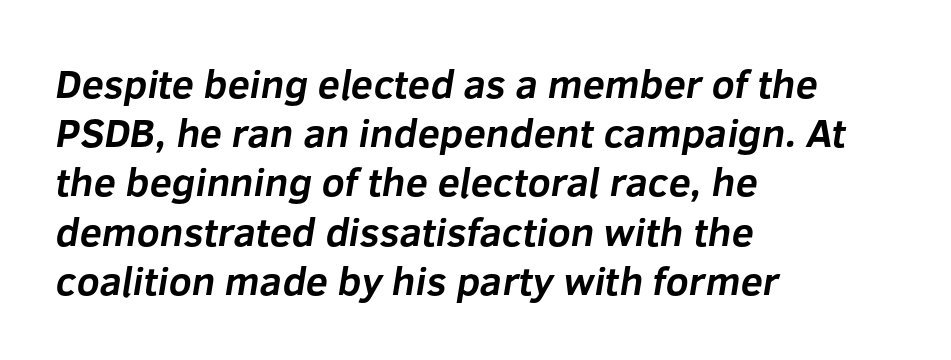
{"serif": "no", "bold": "yes", "weight": "bold", "width": "normal", "stroke_contrast": "low", "x_height": "medium", "monospaced": "no", "underline": "no", "align": "left", "line_spacing_ratio": 1.23, "letter_spacing": "normal", "letter_spacing_em": 0.0, "glyph_px": 40}
